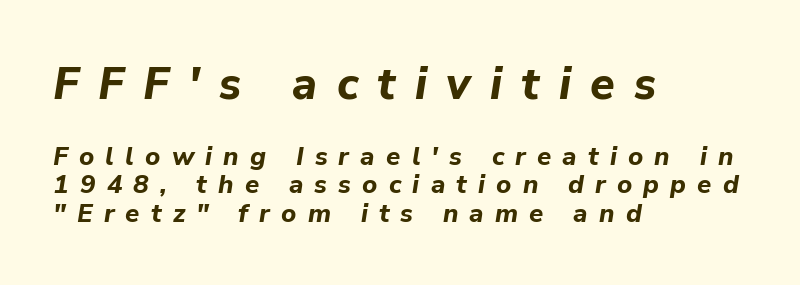
Tracking here is generous; glyphs stand well apart from one another. Words float on clear page, feet unadorned. Each line starts at the same left margin while the right side varies. The composition opens big and finishes small. Characters are canted at an angle relative to the baseline's perpendicular. Vertical spacing — tight.
